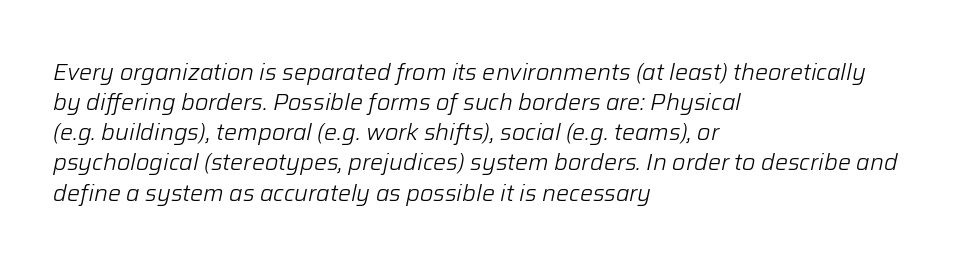
The image shows 23 px text type, italic (leaning right); set left-aligned, normal line spacing (1.31x), normal letter spacing, not underlined.
